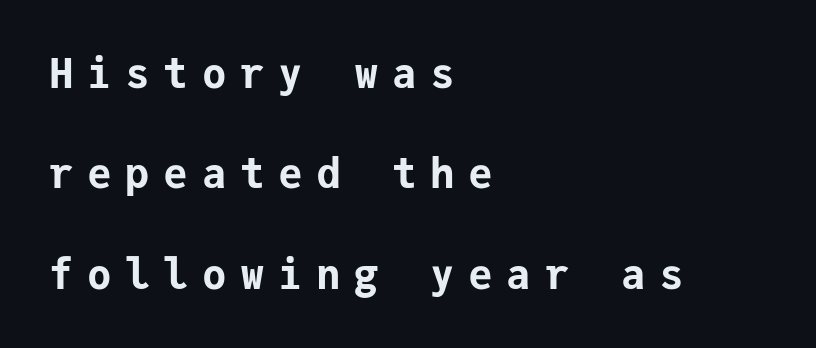
{"serif": "no", "italic": "no", "bold": "yes", "weight": "bold", "width": "normal", "stroke_contrast": "low", "x_height": "medium", "monospaced": "yes", "underline": "no", "align": "left", "line_spacing": "loose", "line_spacing_ratio": 2.45, "letter_spacing": "wide", "letter_spacing_em": 0.33, "glyph_px": 41}
